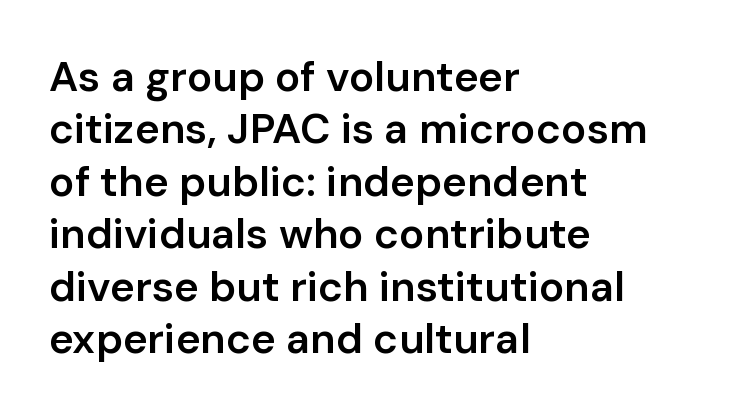
Q: Is the text bold? A: Semi-bold.
Q: Is the text italic (slanted)? A: No, it is upright.
Q: Is the typeface a serif or a sans-serif typeface? A: Sans-serif.
Q: Is the text underlined? A: No.
Q: How is the paragraph aligned? A: Left-aligned.
Q: Is the spacing between letters normal or unusually wide? A: Normal.
Q: Is the spacing between lines tight, normal or loose? A: Normal.
Q: Width (condensed, normal, or wide)? A: Normal.
Q: Stroke contrast? A: Low.
Q: x-height? A: Medium.
Q: Monospaced? A: No.
